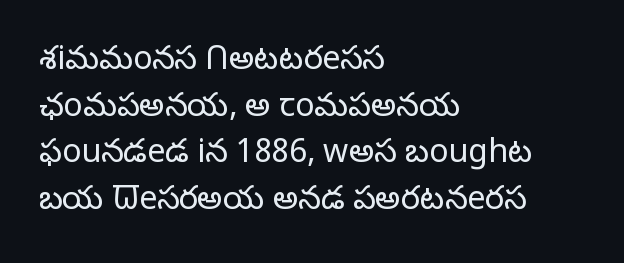
{"serif": "no", "italic": "no", "bold": "no", "weight": "light", "width": "normal", "stroke_contrast": "low", "x_height": "medium", "monospaced": "no", "underline": "no", "align": "left", "line_spacing": "normal", "line_spacing_ratio": 1.46, "letter_spacing": "normal", "letter_spacing_em": 0.0, "glyph_px": 32}
